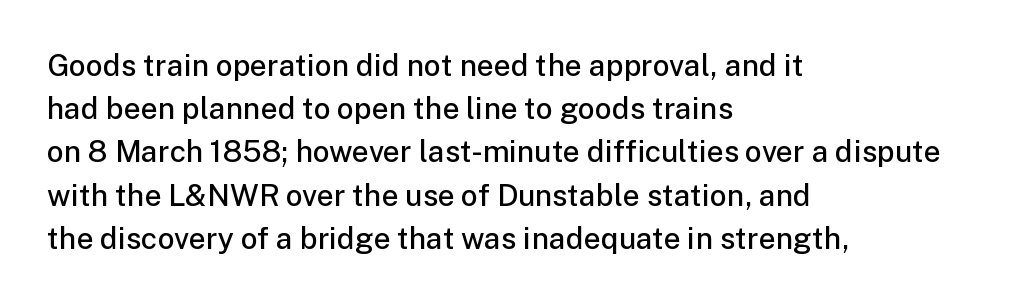
Unmarked baselines from the first word to the last. Proportional: the letters do not fall into vertical columns. Quick note: interline space is typical. The type family on display is of the sans-serif kind. The tracking reads as untouched default to a designer's eye.
